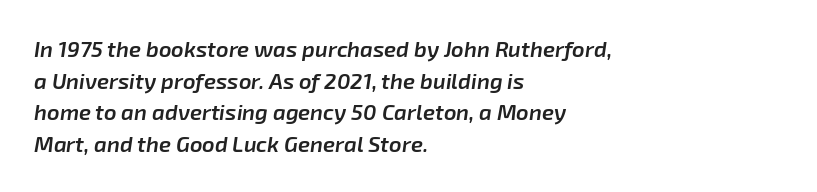
{"italic": "yes", "lean": "right", "slant_degrees": 8, "bold": "semi", "underline": "no", "align": "left", "line_spacing": "normal", "line_spacing_ratio": 1.44, "letter_spacing": "normal", "letter_spacing_em": 0.0, "glyph_px": 22}
